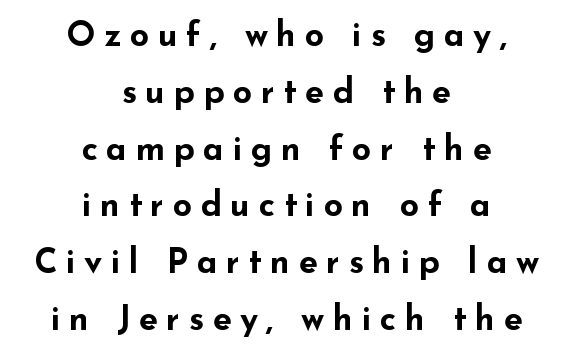
Bare-footed words on every line. Character widths vary here, with narrow letters taking less room than wide ones. Between one letter and the next there's a generous, obvious gap. Compared with a flush-left layout, this one balances lines on the center instead.
